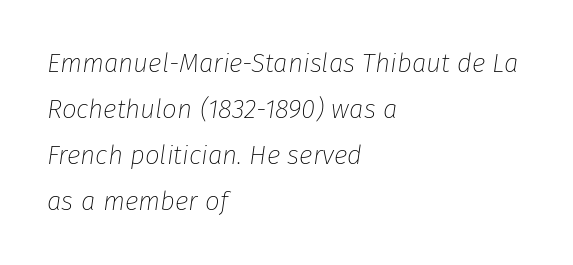
{"italic": "yes", "lean": "right", "slant_degrees": 8, "bold": "no", "underline": "no", "align": "left", "line_spacing_ratio": 1.77, "letter_spacing": "normal", "letter_spacing_em": 0.0, "glyph_px": 26}
